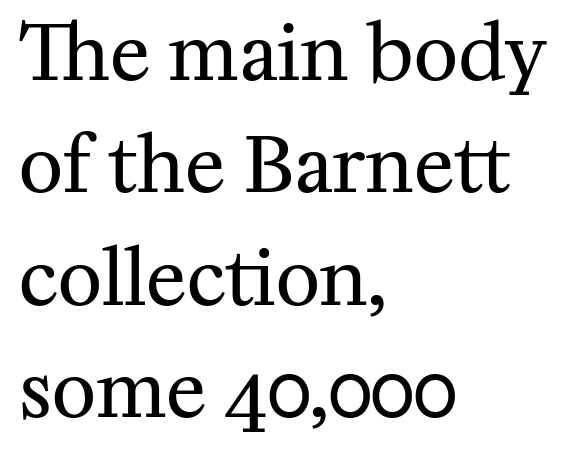
No extra tracking has been applied to these lines. Anything drawn beneath the words? Only blank space. Each letter keeps its own natural width here, so spacing adapts to shape. The setting favours the left margin, as ordinary paragraphs usually do. I'd call this a serif setting — the letters wear small feet.
